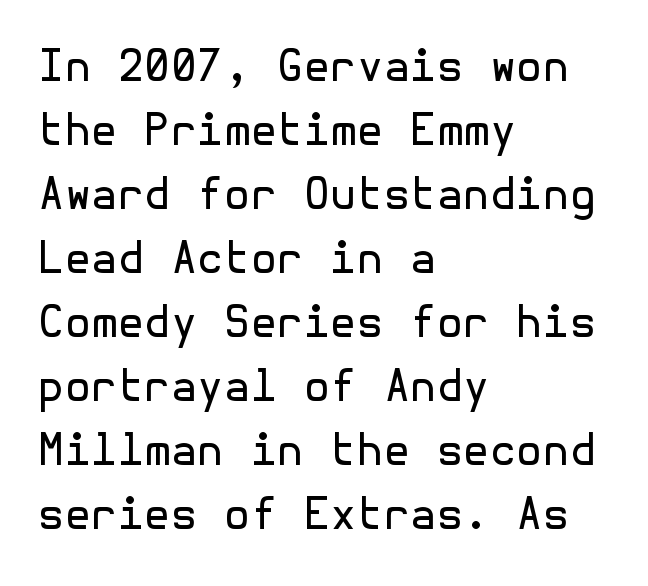
Each letter's strokes conclude bluntly, with no projecting serifs. Which margin do the lines hug? The left one — the right edge is uneven. Here the glyphs are tracked normally, forming tight word shapes. Leading matches the norm, producing a regular column. No italicization has been applied; the sample stays upright. Any mark beneath the type? The region is blank.
